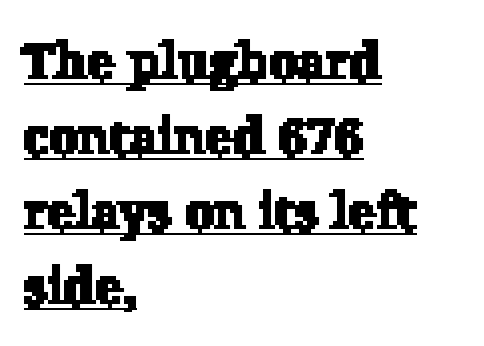
{"serif": "yes", "width": "normal", "stroke_contrast": "low", "x_height": "medium", "monospaced": "no", "underline": "yes", "align": "left", "line_spacing": "normal", "line_spacing_ratio": 1.44, "letter_spacing": "normal", "letter_spacing_em": 0.0, "glyph_px": 52}
